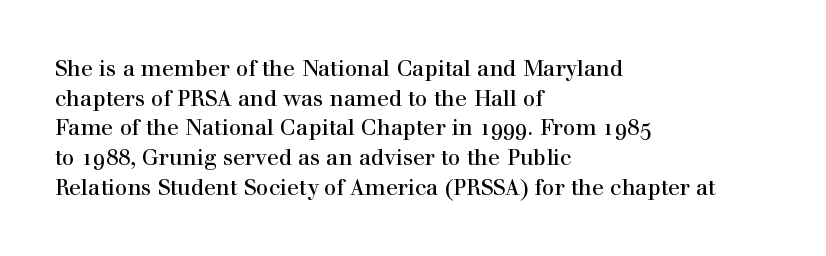
The image shows 22 px text type, upright; set left-aligned, normal line spacing (1.35x), normal letter spacing, not underlined.
